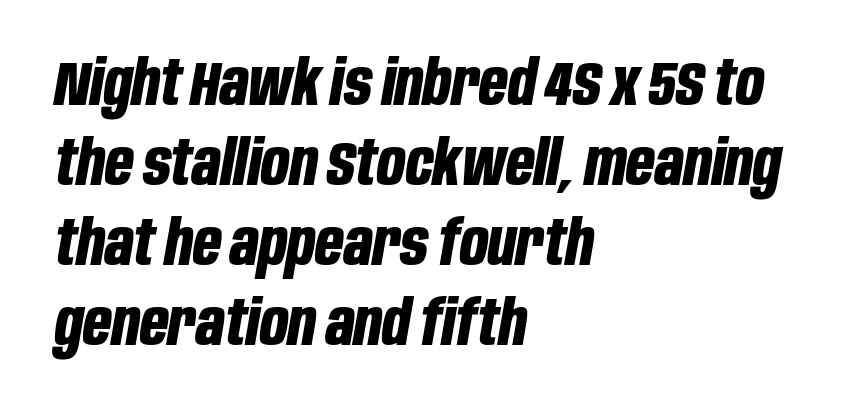
Slanted lettering throughout. Is the type bold? Yes — the strokes are clearly thick and heavy. The rendering uses a moderate line-height, typical for paragraphs. Horizontally, the lines are justified to the leading edge only. The rendering uses natural spacing where letterforms have individual widths.
